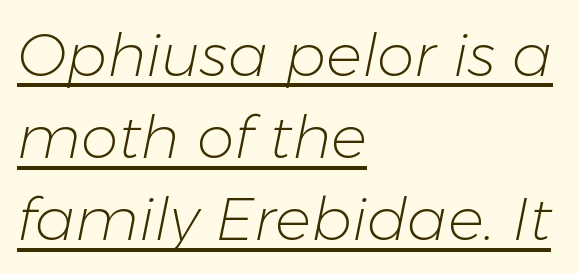
Q: Is the text bold? A: No.
Q: Is the text italic (slanted)? A: Yes, it leans right by about 11 degrees.
Q: Is the text underlined? A: Yes.
Q: How is the paragraph aligned? A: Left-aligned.
Q: Is the spacing between letters normal or unusually wide? A: Normal.
Q: Is the spacing between lines tight, normal or loose? A: Normal.
Q: Width (condensed, normal, or wide)? A: Normal.
Q: Stroke contrast? A: Low.
Q: x-height? A: Medium.
Q: Monospaced? A: No.
